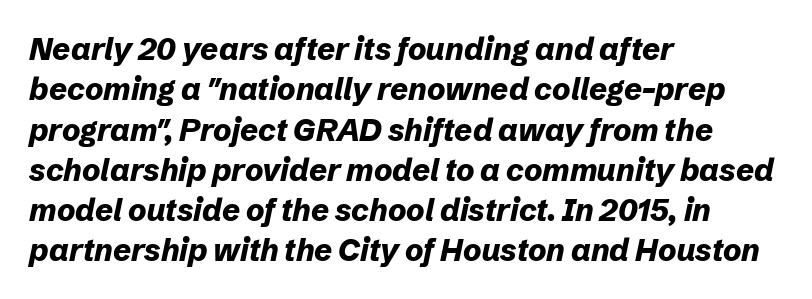
The image shows 31 px bold type, italic (leaning right); set left-aligned, normal line spacing (1.3x), normal letter spacing, not underlined; low stroke contrast and a medium x-height.
